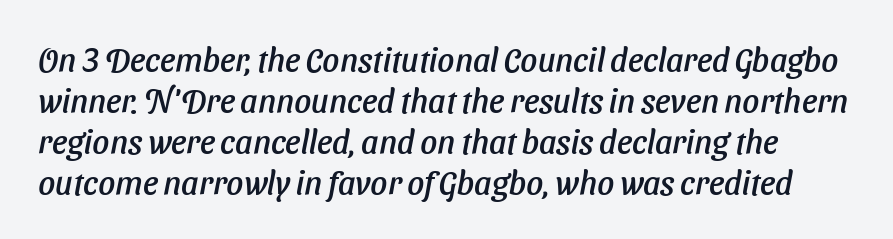
The words here are not underlined. The rendering uses natural spacing where letterforms have individual widths. The line texture is even and compact thanks to regular tracking.
